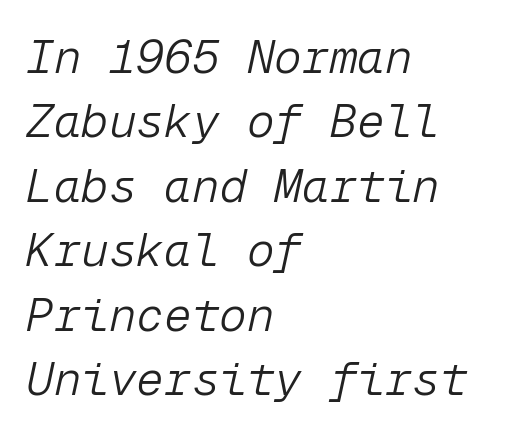
Q: Is the text bold? A: No.
Q: Is the text italic (slanted)? A: Yes, it leans right by about 12 degrees.
Q: Is the text underlined? A: No.
Q: How is the paragraph aligned? A: Left-aligned.
Q: Is the spacing between letters normal or unusually wide? A: Normal.
Q: Is the spacing between lines tight, normal or loose? A: Normal.
Q: Width (condensed, normal, or wide)? A: Normal.
Q: Stroke contrast? A: Low.
Q: x-height? A: Medium.
Q: Monospaced? A: Yes.
